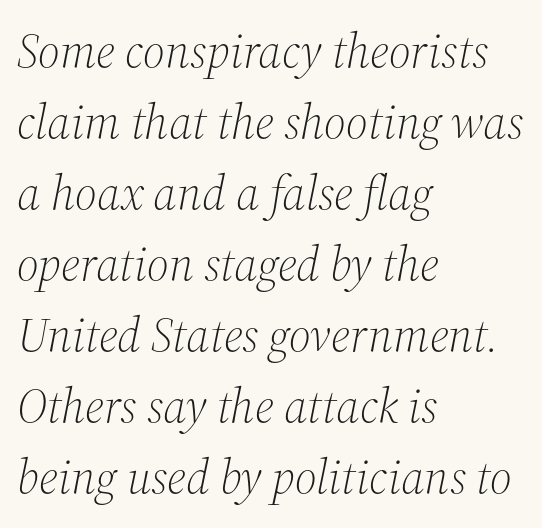
The image shows 48 px light serif type, italic (leaning right); set left-aligned, normal line spacing (1.48x), normal letter spacing, not underlined; medium stroke contrast and a medium x-height.
